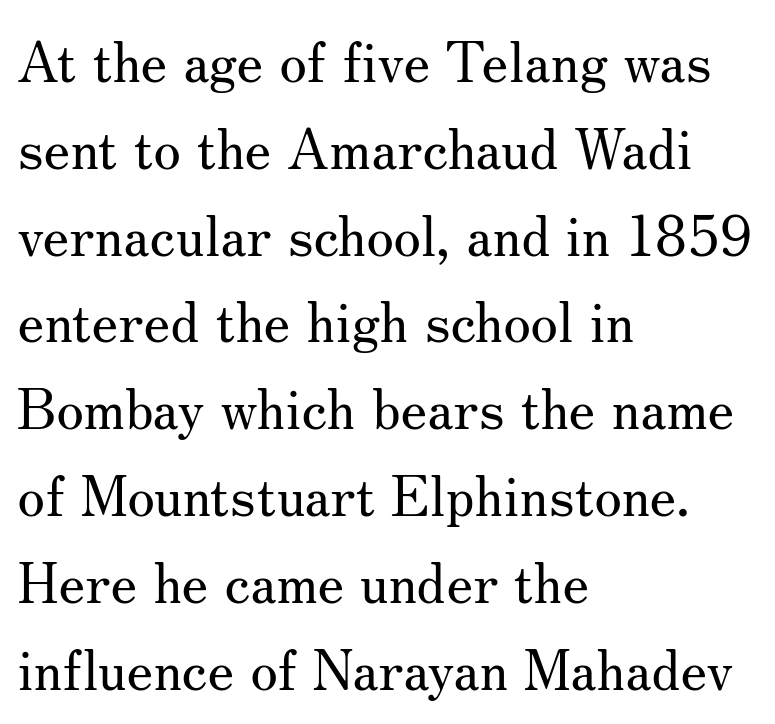
The image shows 56 px regular-weight serif type, upright; set left-aligned, normal line spacing (1.55x), normal letter spacing, not underlined; medium stroke contrast and a small x-height.
